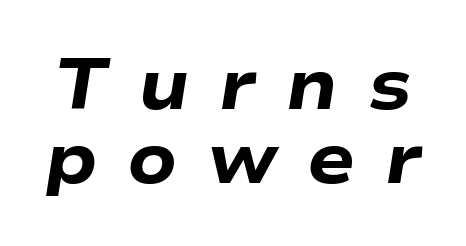
Q: Is the text bold? A: Yes.
Q: Is the text italic (slanted)? A: Yes, it leans right by about 9 degrees.
Q: Is the text underlined? A: No.
Q: Is the spacing between letters normal or unusually wide? A: Unusually wide.
Q: Is the spacing between lines tight, normal or loose? A: Tight.
Q: Width (condensed, normal, or wide)? A: Wide.
Q: Stroke contrast? A: Low.
Q: x-height? A: Medium.
Q: Monospaced? A: No.
